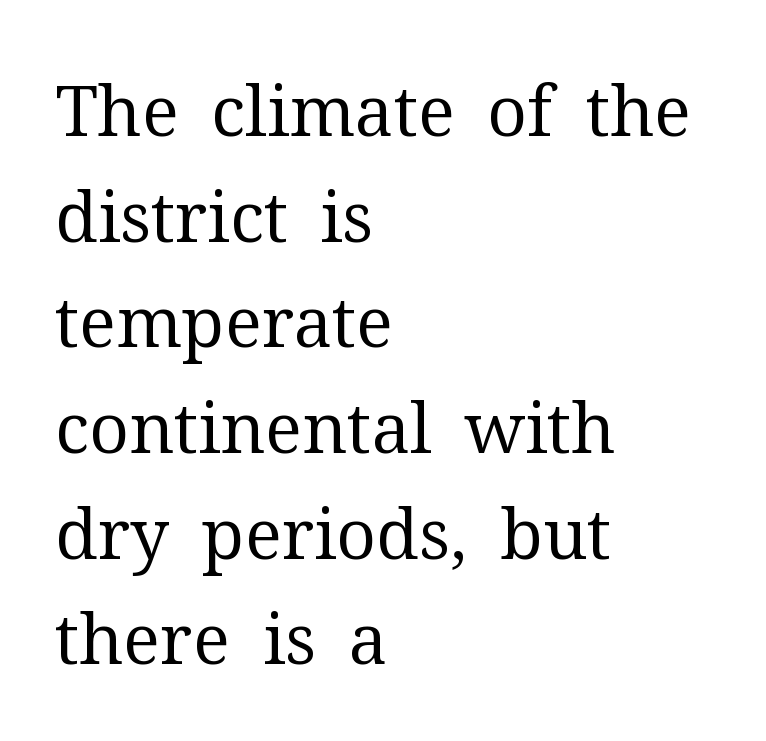
Stems here are at most as thick as an everyday book face. A bare baseline throughout the passage. Characters follow at the spacing the type designer built in. Proportional: the letters do not fall into vertical columns.
